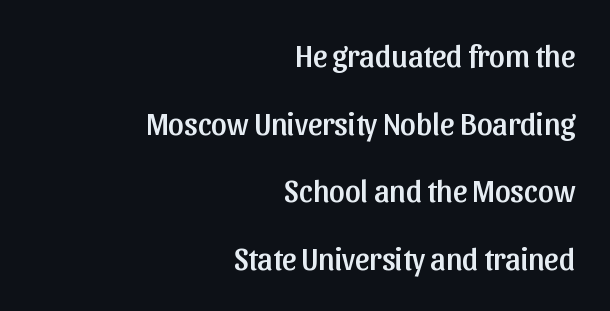
{"serif": "no", "italic": "no", "width": "normal", "stroke_contrast": "low", "x_height": "medium", "monospaced": "no", "underline": "no", "align": "right", "line_spacing": "loose", "line_spacing_ratio": 2.18, "letter_spacing": "normal", "letter_spacing_em": 0.0, "glyph_px": 31}
